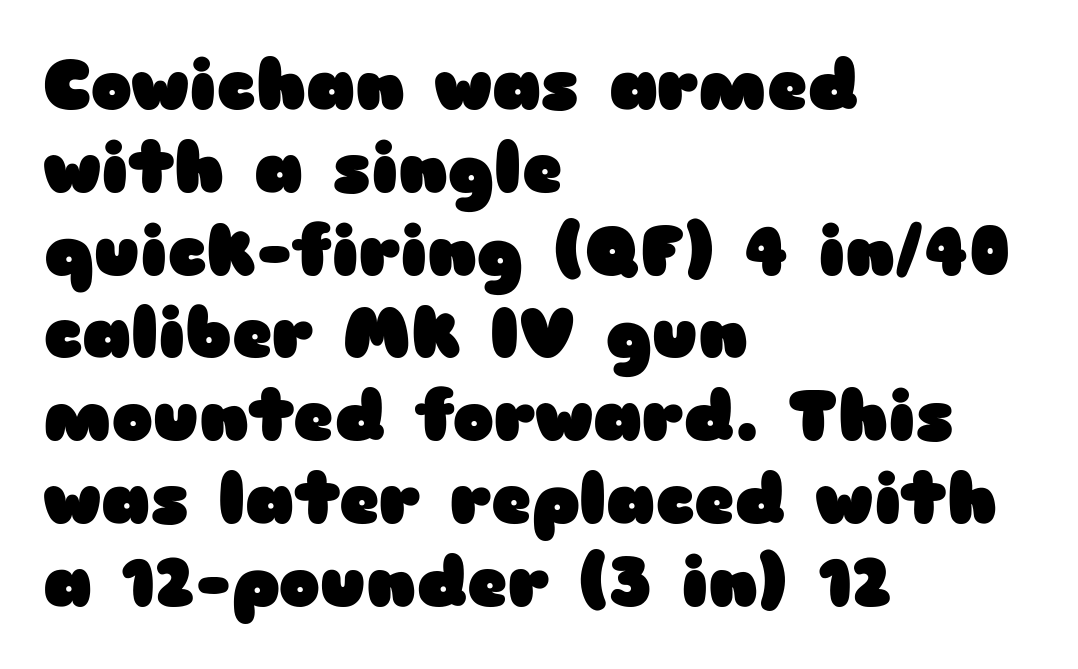
Q: Is the text bold? A: Yes.
Q: Is the text italic (slanted)? A: No, it is upright.
Q: Is the typeface a serif or a sans-serif typeface? A: Sans-serif.
Q: Is the text underlined? A: No.
Q: How is the paragraph aligned? A: Left-aligned.
Q: Is the spacing between letters normal or unusually wide? A: Normal.
Q: Width (condensed, normal, or wide)? A: Wide.
Q: Stroke contrast? A: Low.
Q: x-height? A: Medium.
Q: Monospaced? A: No.
